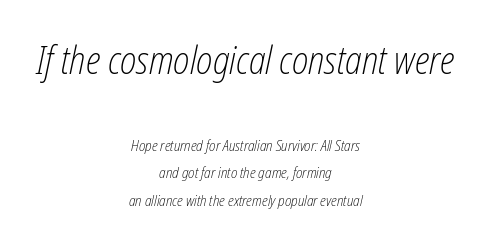
Q: Is the text bold? A: No.
Q: Is the text italic (slanted)? A: Yes, it leans right by about 12 degrees.
Q: Is the text underlined? A: No.
Q: How is the paragraph aligned? A: Centered.
Q: Is the spacing between letters normal or unusually wide? A: Normal.
Q: Which block of text is set in a larger size, the first (top) or the second (bottom)? A: The first (top) one.
Q: Width (condensed, normal, or wide)? A: Condensed.
Q: Stroke contrast? A: Low.
Q: x-height? A: Medium.
Q: Monospaced? A: No.
